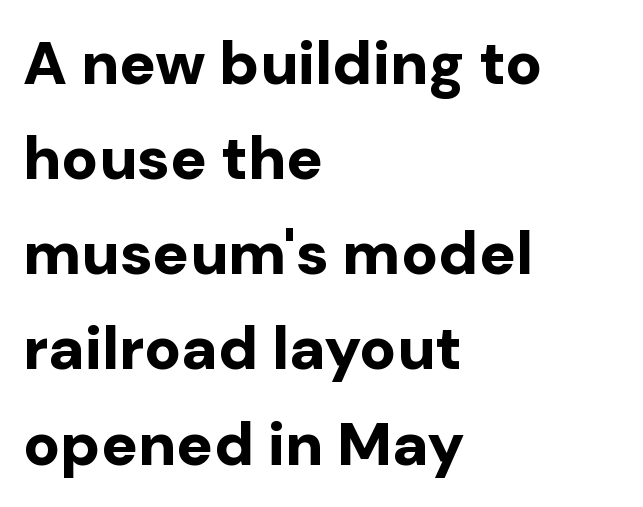
The face used here is proportionally spaced, like ordinary book or web type. How would I describe the line gaps? Plain and ordinary. Short note: letters normally spaced. These lines are composed in type without serifs. Designer's note — italics off, roman on.
